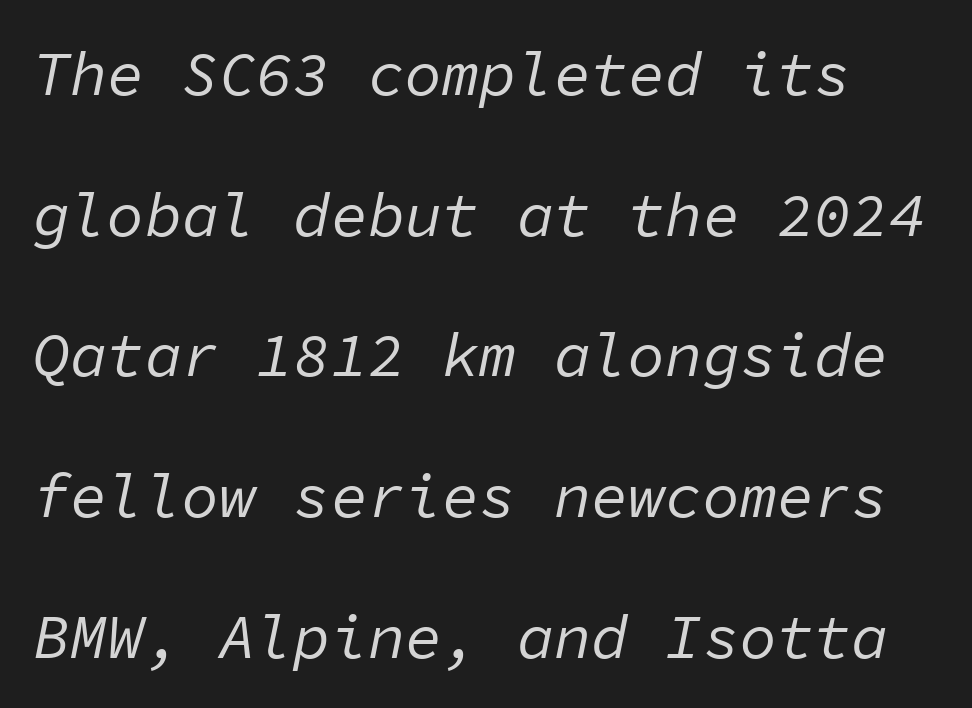
Q: Is the text bold? A: No.
Q: Is the text italic (slanted)? A: Yes, it leans right by about 11 degrees.
Q: Is the text underlined? A: No.
Q: Is the spacing between letters normal or unusually wide? A: Normal.
Q: Is the spacing between lines tight, normal or loose? A: Loose.
Q: Width (condensed, normal, or wide)? A: Normal.
Q: Stroke contrast? A: Low.
Q: x-height? A: Medium.
Q: Monospaced? A: Yes.
